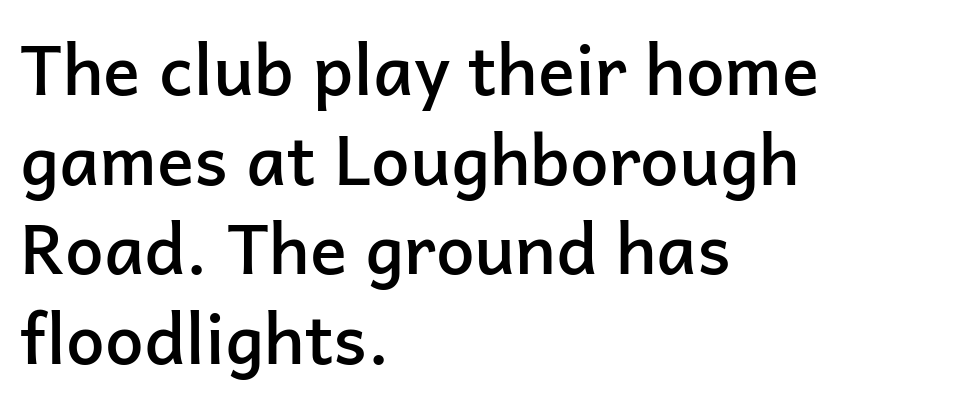
Q: Is the text bold? A: Semi-bold.
Q: Is the text italic (slanted)? A: No, it is upright.
Q: Is the typeface a serif or a sans-serif typeface? A: Sans-serif.
Q: Is the text underlined? A: No.
Q: How is the paragraph aligned? A: Left-aligned.
Q: Is the spacing between letters normal or unusually wide? A: Normal.
Q: Is the spacing between lines tight, normal or loose? A: Normal.
Q: Width (condensed, normal, or wide)? A: Normal.
Q: Stroke contrast? A: Low.
Q: x-height? A: Medium.
Q: Monospaced? A: No.
